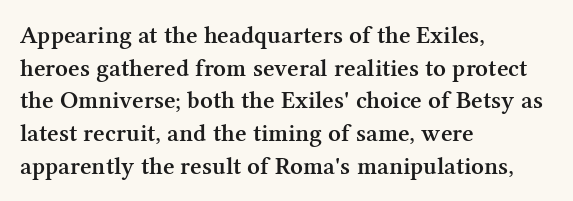
The image shows 25 px text type, upright; set left-aligned, normal line spacing (1.31x), normal letter spacing, not underlined.
